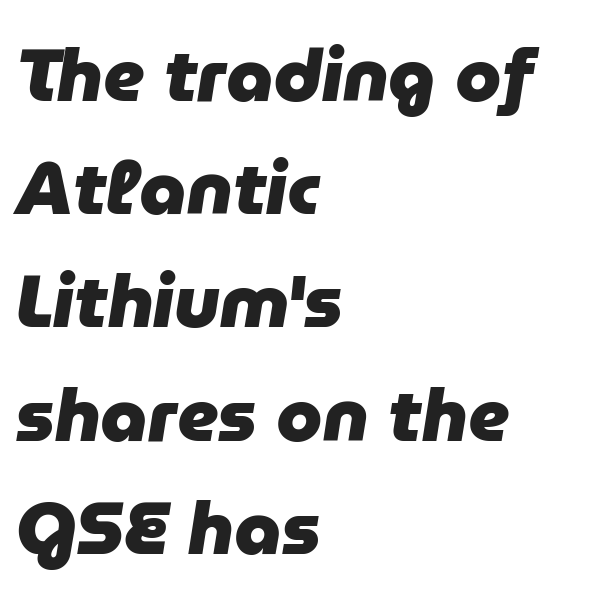
Q: Is the text bold? A: Yes.
Q: Is the text italic (slanted)? A: Yes, it leans right by about 9 degrees.
Q: Is the text underlined? A: No.
Q: How is the paragraph aligned? A: Left-aligned.
Q: Is the spacing between letters normal or unusually wide? A: Normal.
Q: Is the spacing between lines tight, normal or loose? A: Normal.
Q: Width (condensed, normal, or wide)? A: Normal.
Q: Stroke contrast? A: Low.
Q: x-height? A: Medium.
Q: Monospaced? A: No.
